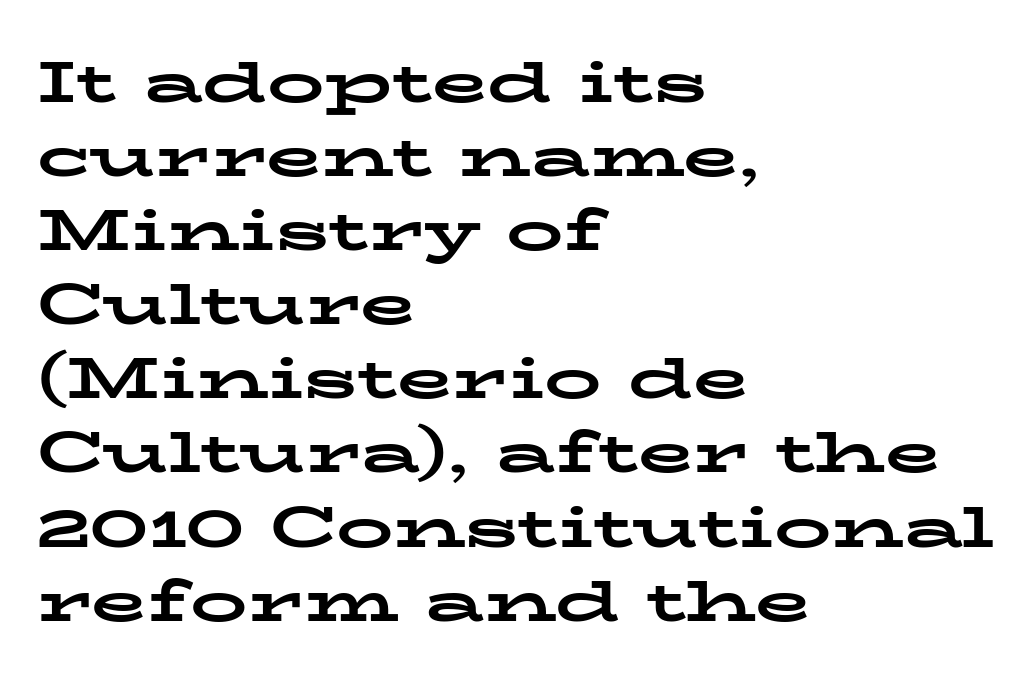
The face used here is proportionally spaced, like ordinary book or web type. Line spacing here is normal. Casual observation: everything's shoved over to the left. The letterforms sit shoulder to shoulder at normal distance.
